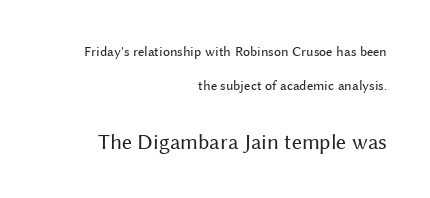
{"italic": "no", "bold": "no", "underline": "no", "align": "right", "line_spacing": "loose", "line_spacing_ratio": 2.44, "letter_spacing": "normal", "letter_spacing_em": 0.0, "larger_block": "second", "size_ratio": 1.57, "glyph_px": 22}
